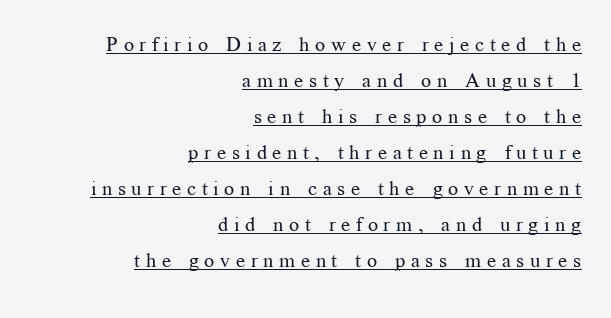
{"italic": "no", "bold": "no", "underline": "yes", "align": "right", "line_spacing_ratio": 1.8, "letter_spacing": "wide", "letter_spacing_em": 0.28, "glyph_px": 20}
